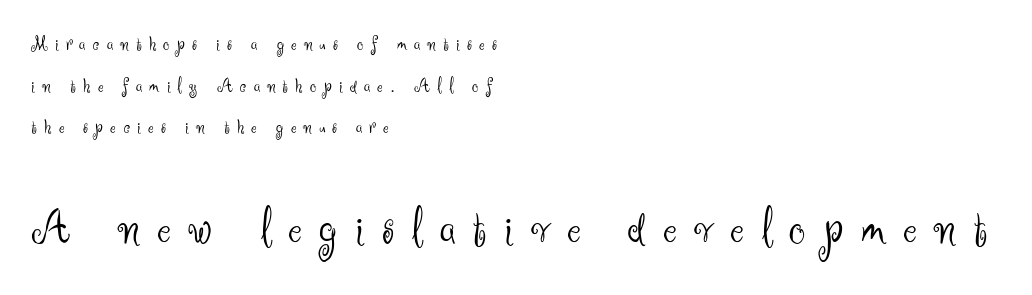
The image shows 52 px light sans-serif type, upright; set left-aligned, loose line spacing (1.98x), unusually wide letter spacing (+0.34 em), not underlined; the second (bottom) block is 2.48x larger; medium stroke contrast and a small x-height.
